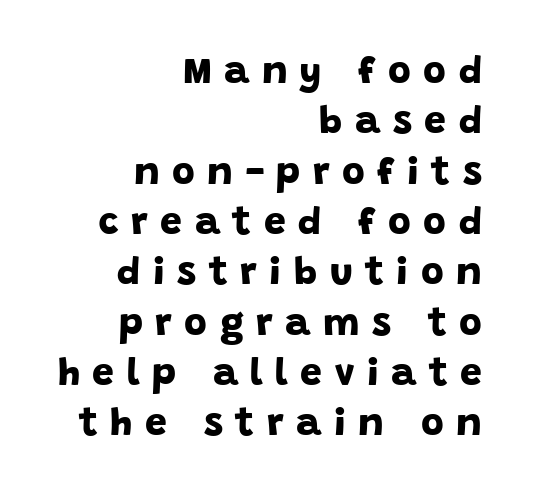
The image shows 39 px bold sans-serif type; set right-aligned, normal line spacing (1.29x), unusually wide letter spacing (+0.32 em), not underlined; low stroke contrast and a large x-height.
